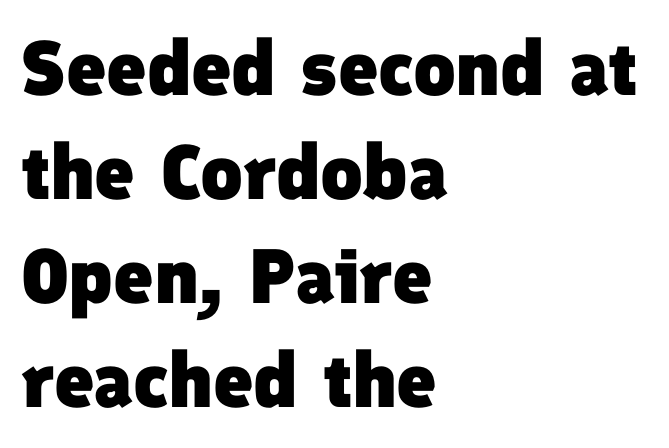
The image shows 77 px heavy sans-serif type; set left-aligned, normal line spacing (1.35x), normal letter spacing, not underlined; low stroke contrast and a medium x-height.
